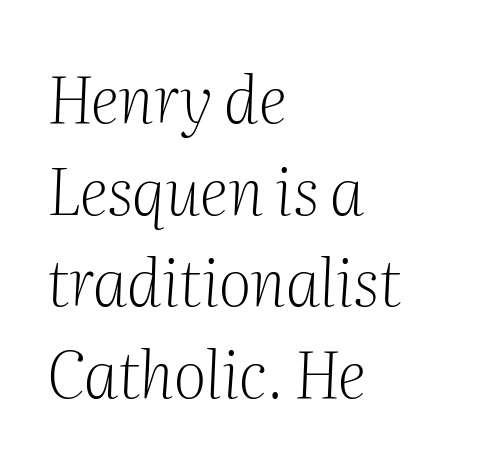
The image shows 64 px light serif type, italic (leaning right); set left-aligned, normal line spacing (1.43x), normal letter spacing, not underlined; medium stroke contrast and a medium x-height.
